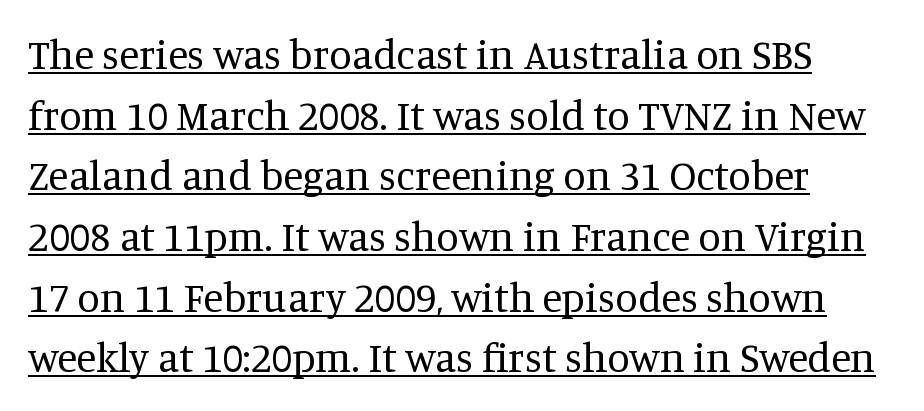
{"serif": "yes", "italic": "no", "bold": "no", "weight": "regular", "width": "normal", "stroke_contrast": "medium", "x_height": "large", "monospaced": "no", "underline": "yes", "line_spacing": "normal", "line_spacing_ratio": 1.48, "letter_spacing": "normal", "letter_spacing_em": 0.0, "glyph_px": 41}
